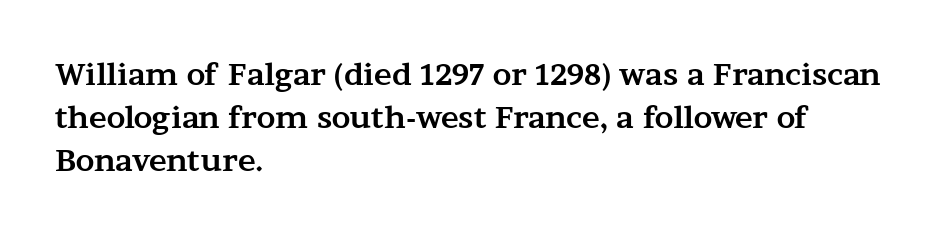
{"serif": "yes", "italic": "no", "bold": "yes", "weight": "bold", "width": "wide", "stroke_contrast": "medium", "x_height": "medium", "monospaced": "no", "underline": "no", "align": "left", "line_spacing": "normal", "line_spacing_ratio": 1.44, "letter_spacing": "normal", "letter_spacing_em": 0.0, "glyph_px": 30}
